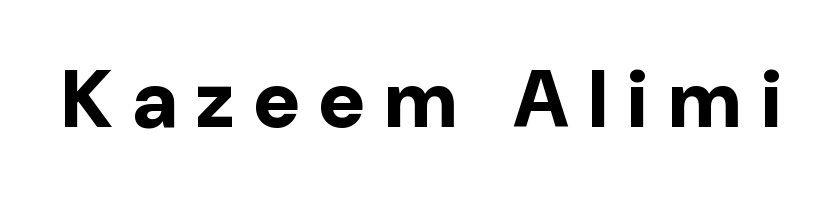
{"serif": "no", "italic": "no", "bold": "yes", "weight": "bold", "width": "normal", "stroke_contrast": "low", "x_height": "medium", "monospaced": "no", "underline": "no", "letter_spacing": "wide", "letter_spacing_em": 0.24, "glyph_px": 80}
